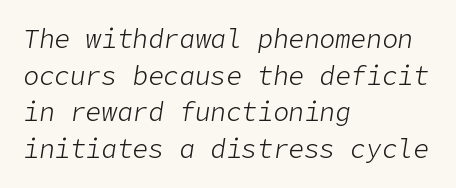
{"italic": "yes", "lean": "right", "slant_degrees": 9, "bold": "no", "underline": "no", "align": "left", "line_spacing": "normal", "line_spacing_ratio": 1.41, "letter_spacing": "normal", "letter_spacing_em": 0.0, "glyph_px": 26}
